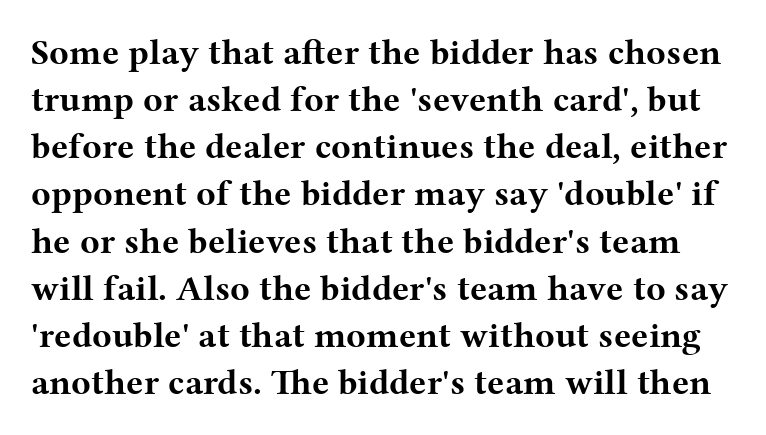
Q: Is the text bold? A: Yes.
Q: Is the text italic (slanted)? A: No, it is upright.
Q: Is the typeface a serif or a sans-serif typeface? A: Serif.
Q: Is the text underlined? A: No.
Q: Is the spacing between letters normal or unusually wide? A: Normal.
Q: Is the spacing between lines tight, normal or loose? A: Normal.
Q: Width (condensed, normal, or wide)? A: Wide.
Q: Stroke contrast? A: Medium.
Q: x-height? A: Medium.
Q: Monospaced? A: No.
